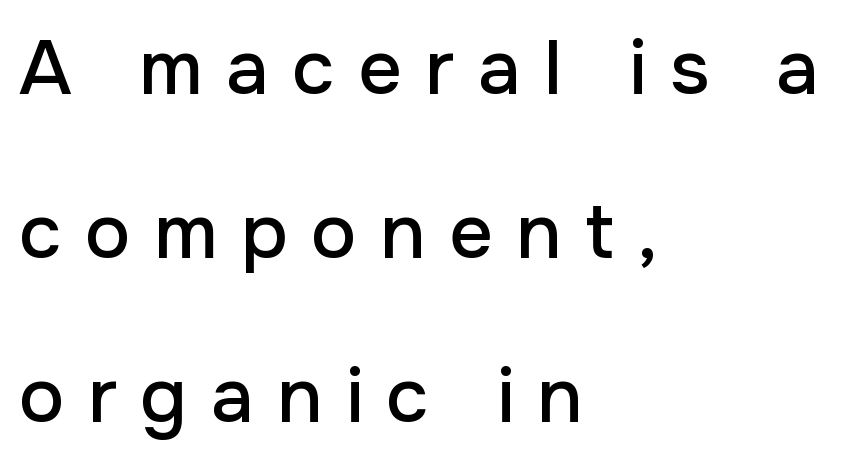
Q: Is the text italic (slanted)? A: No, it is upright.
Q: Is the typeface a serif or a sans-serif typeface? A: Sans-serif.
Q: Is the text underlined? A: No.
Q: How is the paragraph aligned? A: Left-aligned.
Q: Is the spacing between letters normal or unusually wide? A: Unusually wide.
Q: Is the spacing between lines tight, normal or loose? A: Loose.
Q: Width (condensed, normal, or wide)? A: Normal.
Q: Stroke contrast? A: Low.
Q: x-height? A: Medium.
Q: Monospaced? A: No.
